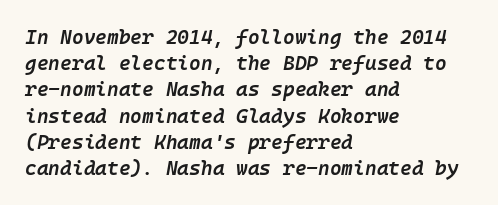
{"italic": "yes", "lean": "right", "slant_degrees": 10, "bold": "semi", "underline": "no", "align": "left", "line_spacing": "normal", "line_spacing_ratio": 1.31, "letter_spacing": "normal", "letter_spacing_em": 0.0, "glyph_px": 20}
